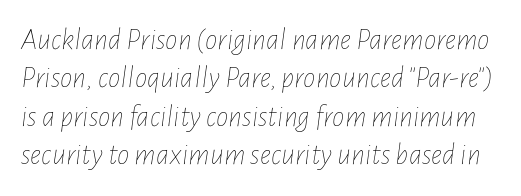
This sample has the flowing, uneven cadence of proportional lettering. Vertical stems look standard width or narrower in stroke. The specimen omits any rule beneath the text block's lines. Spacing between characters is what you'd get straight out of the box. Is the type slanted? Yes — the strokes lean at a clear angle.
